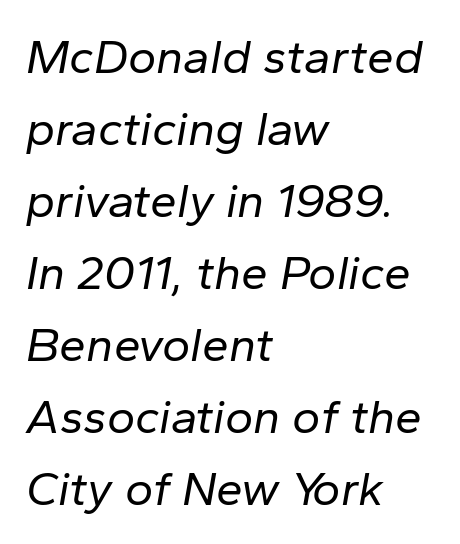
Q: Is the text bold? A: No.
Q: Is the text italic (slanted)? A: Yes, it leans right by about 10 degrees.
Q: Is the text underlined? A: No.
Q: How is the paragraph aligned? A: Left-aligned.
Q: Is the spacing between letters normal or unusually wide? A: Normal.
Q: Is the spacing between lines tight, normal or loose? A: Normal.
Q: Width (condensed, normal, or wide)? A: Normal.
Q: Stroke contrast? A: Low.
Q: x-height? A: Medium.
Q: Monospaced? A: No.
